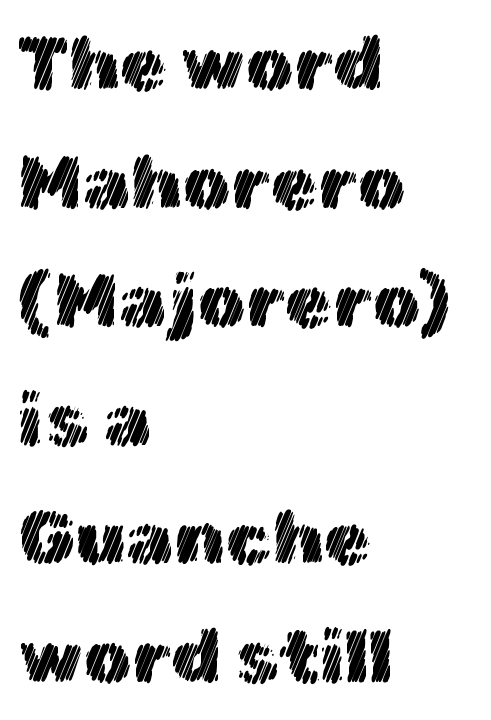
Q: Is the text italic (slanted)? A: No, it is upright.
Q: Is the text underlined? A: No.
Q: How is the paragraph aligned? A: Left-aligned.
Q: Is the spacing between letters normal or unusually wide? A: Normal.
Q: Is the spacing between lines tight, normal or loose? A: Normal.
Q: Width (condensed, normal, or wide)? A: Normal.
Q: x-height? A: Medium.
Q: Monospaced? A: No.
